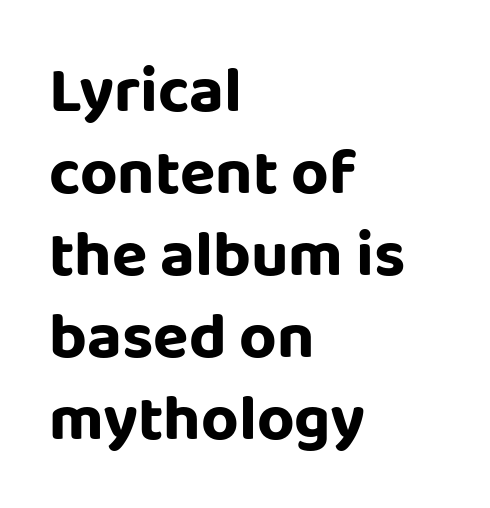
Q: Is the text italic (slanted)? A: No, it is upright.
Q: Is the typeface a serif or a sans-serif typeface? A: Sans-serif.
Q: Is the text underlined? A: No.
Q: How is the paragraph aligned? A: Left-aligned.
Q: Is the spacing between letters normal or unusually wide? A: Normal.
Q: Is the spacing between lines tight, normal or loose? A: Normal.
Q: Width (condensed, normal, or wide)? A: Normal.
Q: Stroke contrast? A: Low.
Q: x-height? A: Large.
Q: Monospaced? A: No.
